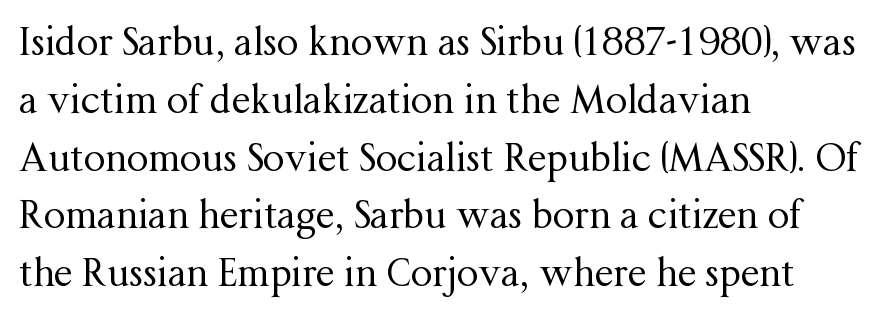
Q: Is the text bold? A: No.
Q: Is the text italic (slanted)? A: No, it is upright.
Q: Is the typeface a serif or a sans-serif typeface? A: Serif.
Q: Is the text underlined? A: No.
Q: How is the paragraph aligned? A: Left-aligned.
Q: Is the spacing between letters normal or unusually wide? A: Normal.
Q: Is the spacing between lines tight, normal or loose? A: Normal.
Q: Width (condensed, normal, or wide)? A: Normal.
Q: Stroke contrast? A: Medium.
Q: x-height? A: Medium.
Q: Monospaced? A: No.
